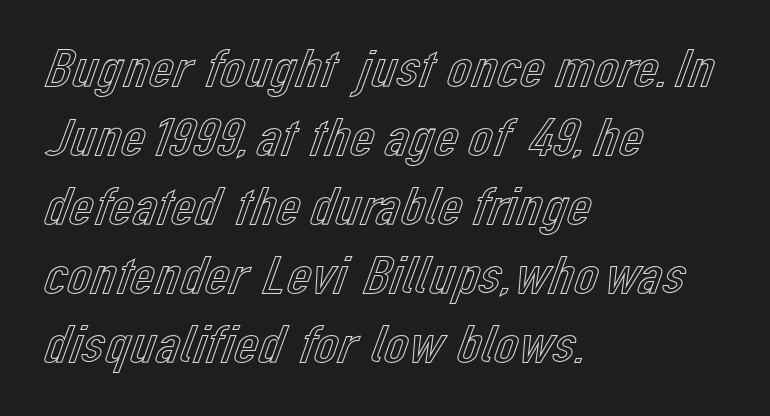
{"width": "normal", "x_height": "medium", "monospaced": "no", "underline": "no", "align": "left", "line_spacing": "normal", "line_spacing_ratio": 1.28, "letter_spacing": "normal", "letter_spacing_em": 0.0, "glyph_px": 54}
